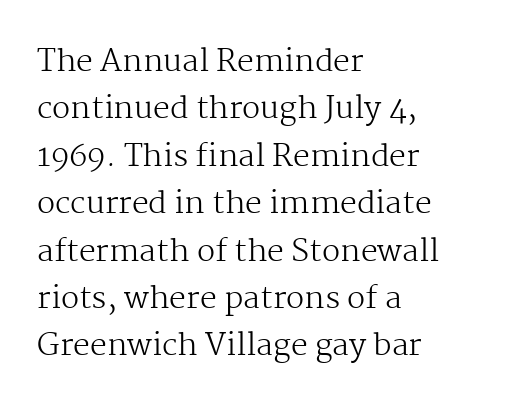
These lines are rendered in a variable-pitch font. These lines sit exactly where default settings would place them. Compared with typical body copy, the letter spacing here is the same. These lines stack with their left ends in a neat column.
